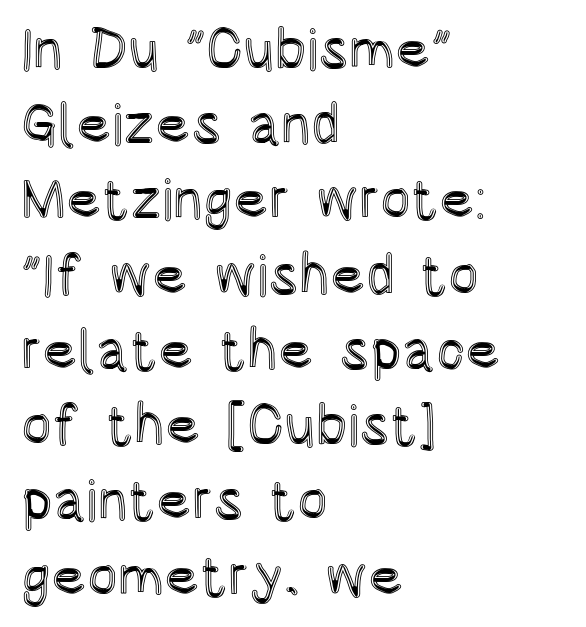
Tracking value appears to be zero — textbook default spacing. The rows are spaced the way most documents space them. Honestly, there is no underline to notice here at all. You could not count columns in this text — the font is proportionally spaced. Every stem runs plumb, perpendicular to the baseline. The lines are quadded left.
